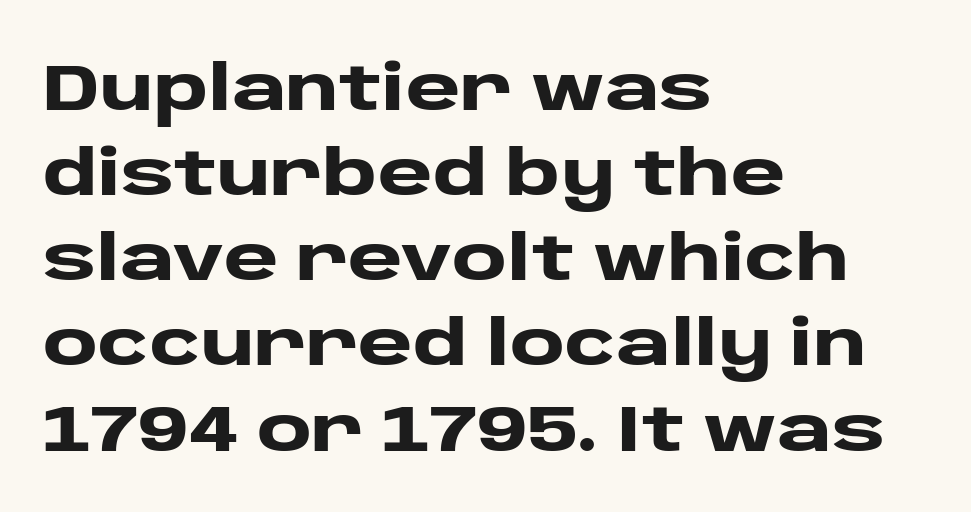
The typesetter chose a ragged-right arrangement here. Every character sits straight up, as roman type does. Quick note: interline space is typical. The specimen omits any rule beneath the text block's lines.
